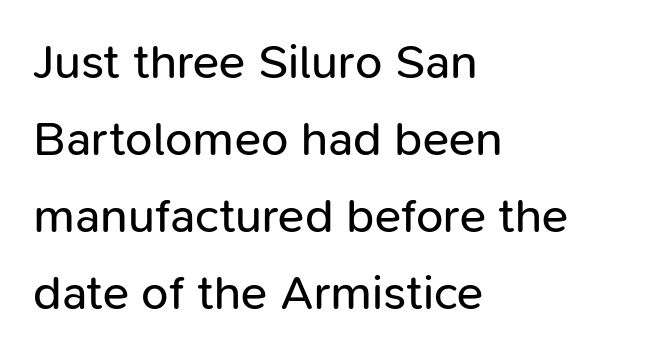
Q: Is the text bold? A: No.
Q: Is the text italic (slanted)? A: No, it is upright.
Q: Is the typeface a serif or a sans-serif typeface? A: Sans-serif.
Q: Is the text underlined? A: No.
Q: How is the paragraph aligned? A: Left-aligned.
Q: Is the spacing between letters normal or unusually wide? A: Normal.
Q: Is the spacing between lines tight, normal or loose? A: Normal.
Q: Width (condensed, normal, or wide)? A: Normal.
Q: Stroke contrast? A: Low.
Q: x-height? A: Medium.
Q: Monospaced? A: No.
